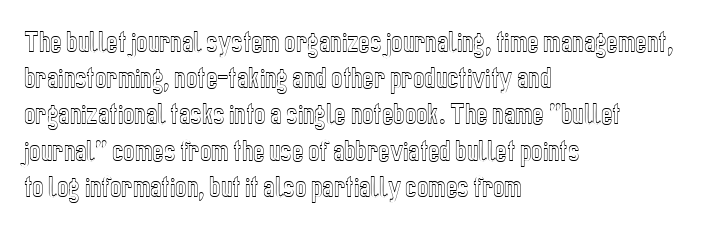
Leading: standard. Ascenders rise straight up at ninety degrees. Nobody drew a line under any word here. Here the glyphs are tracked normally, forming tight word shapes. All the whitespace from short lines collects on the right.
